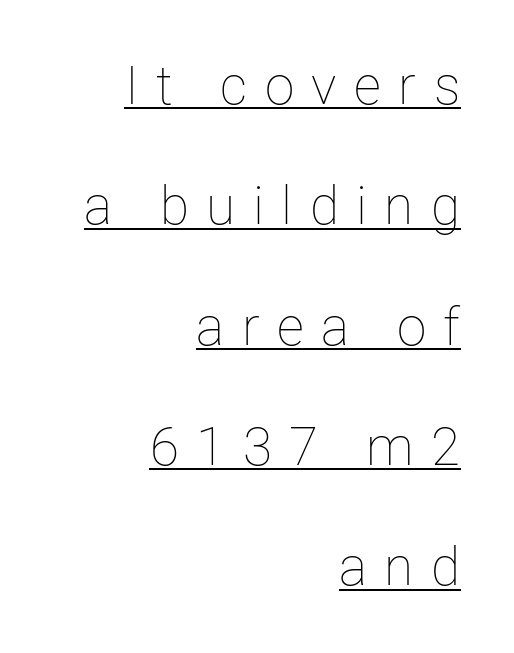
{"italic": "no", "bold": "no", "weight": "thin", "width": "normal", "stroke_contrast": "low", "x_height": "medium", "monospaced": "no", "underline": "yes", "align": "right", "line_spacing": "loose", "line_spacing_ratio": 2.27, "letter_spacing": "wide", "letter_spacing_em": 0.33, "glyph_px": 53}
